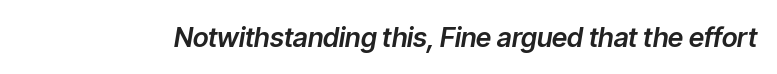
The image shows 27 px text type, italic (leaning right); set normal letter spacing, not underlined.
